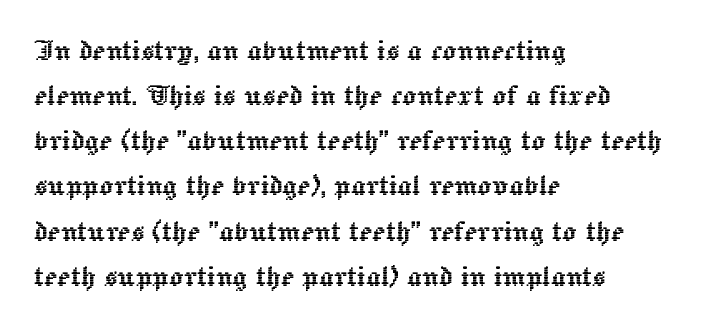
The image shows 35 px text type, upright; set left-aligned, normal line spacing (1.29x), normal letter spacing, not underlined; a medium x-height.
